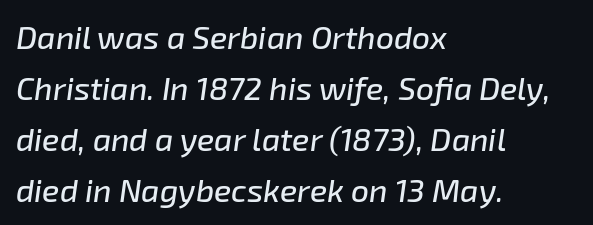
The image shows 32 px text type, italic (leaning right); set left-aligned, normal line spacing (1.59x), normal letter spacing, not underlined; low stroke contrast and a medium x-height.
